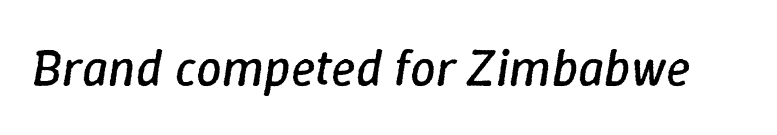
{"italic": "yes", "lean": "right", "slant_degrees": 9, "bold": "no", "weight": "regular", "width": "normal", "stroke_contrast": "low", "x_height": "medium", "monospaced": "no", "underline": "no", "letter_spacing": "normal", "letter_spacing_em": 0.0, "glyph_px": 51}
